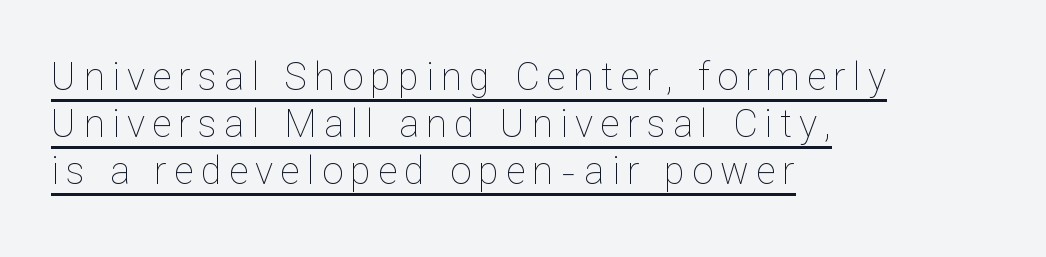
Q: Is the text bold? A: No.
Q: Is the text italic (slanted)? A: No, it is upright.
Q: Is the text underlined? A: Yes.
Q: How is the paragraph aligned? A: Left-aligned.
Q: Width (condensed, normal, or wide)? A: Normal.
Q: Stroke contrast? A: Low.
Q: x-height? A: Medium.
Q: Monospaced? A: No.
